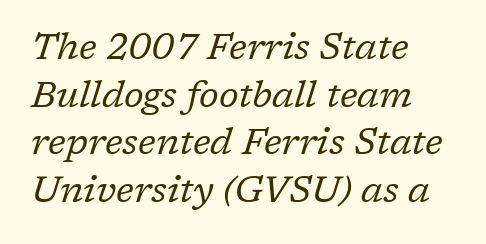
The image shows 37 px regular-weight serif type, italic (leaning right); set left-aligned, normal line spacing (1.29x), normal letter spacing, not underlined; low stroke contrast and a medium x-height.
